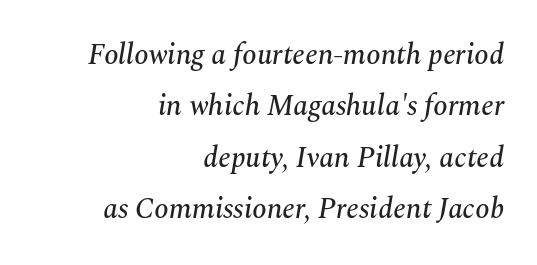
Rendered with sloped, italic letterforms. The area under the type is left untouched. Compared with typical body copy, the letter spacing here is the same. The letters advance in unequal steps, a hallmark of proportional type. This is serif lettering, the kind often seen in printed books. Which margin do the lines hug? The right one — the left edge is uneven.
